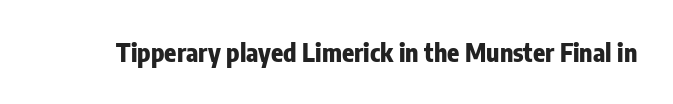
The image shows 25 px bold type, upright; set normal letter spacing, not underlined.
